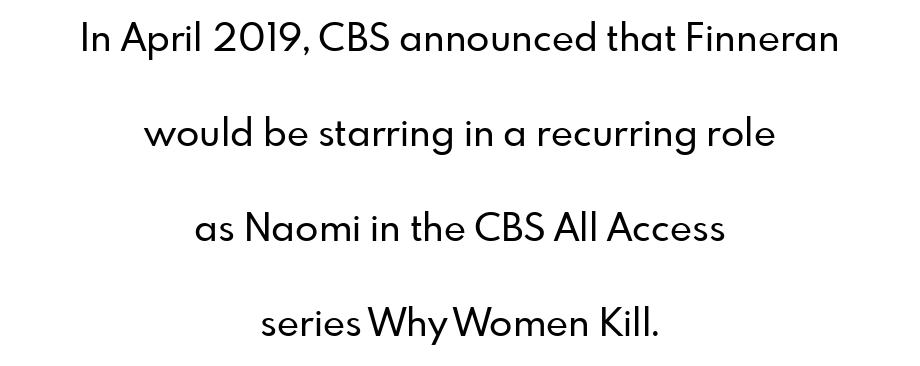
{"serif": "no", "italic": "no", "width": "normal", "stroke_contrast": "low", "x_height": "small", "monospaced": "no", "underline": "no", "align": "center", "line_spacing": "loose", "line_spacing_ratio": 2.5, "letter_spacing": "normal", "letter_spacing_em": 0.0, "glyph_px": 38}
